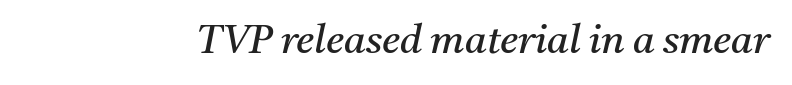
Q: Is the text bold? A: No.
Q: Is the text italic (slanted)? A: Yes, it leans right by about 11 degrees.
Q: Is the typeface a serif or a sans-serif typeface? A: Serif.
Q: Is the text underlined? A: No.
Q: Is the spacing between letters normal or unusually wide? A: Normal.
Q: Width (condensed, normal, or wide)? A: Normal.
Q: Stroke contrast? A: Medium.
Q: x-height? A: Medium.
Q: Monospaced? A: No.
